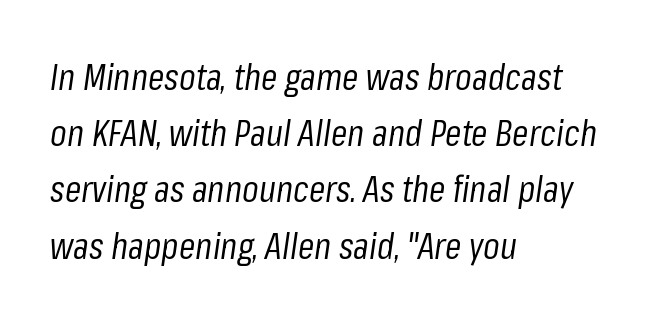
The image shows 37 px regular-weight, condensed type, italic (leaning right); set left-aligned, normal line spacing (1.52x), normal letter spacing, not underlined; low stroke contrast and a medium x-height.
